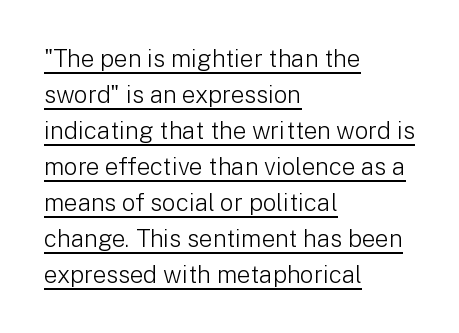
The image shows 24 px text type, upright; set left-aligned, normal line spacing (1.5x), normal letter spacing, underlined.
